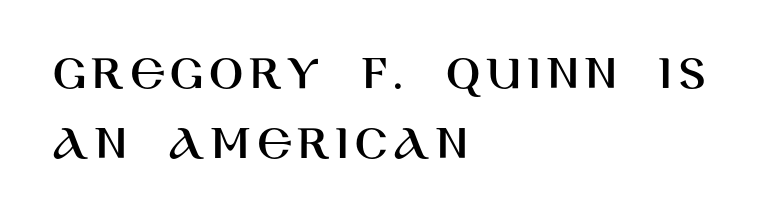
Q: Is the text italic (slanted)? A: No, it is upright.
Q: Is the typeface a serif or a sans-serif typeface? A: Sans-serif.
Q: Is the text underlined? A: No.
Q: How is the paragraph aligned? A: Left-aligned.
Q: Is the spacing between lines tight, normal or loose? A: Normal.
Q: Width (condensed, normal, or wide)? A: Normal.
Q: Stroke contrast? A: High.
Q: x-height? A: Large.
Q: Monospaced? A: No.
